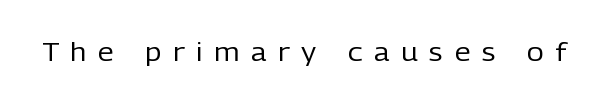
Plain, unruled lines of type. Notice how the stems are strictly vertical — no italics here. Is the letter spacing exaggerated? Yes — the characters are pushed far apart. Is the type heavy? It reads as light-to-regular instead.
